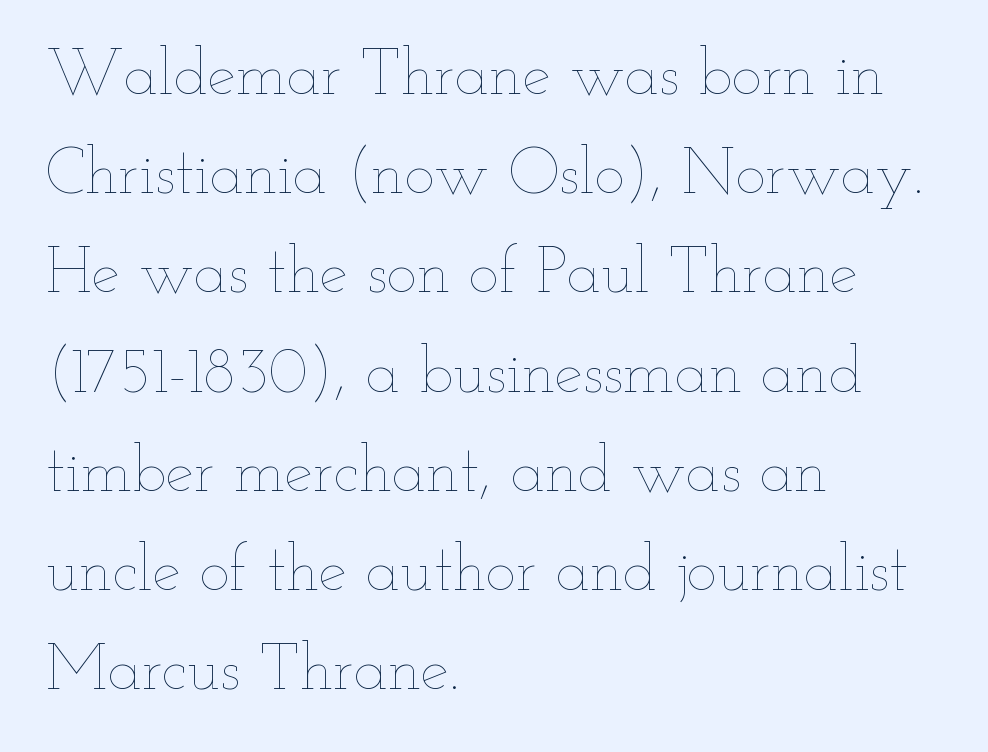
{"italic": "no", "bold": "no", "weight": "thin", "width": "wide", "stroke_contrast": "low", "x_height": "small", "monospaced": "no", "underline": "no", "align": "left", "line_spacing": "normal", "line_spacing_ratio": 1.55, "letter_spacing": "normal", "letter_spacing_em": 0.0, "glyph_px": 64}
